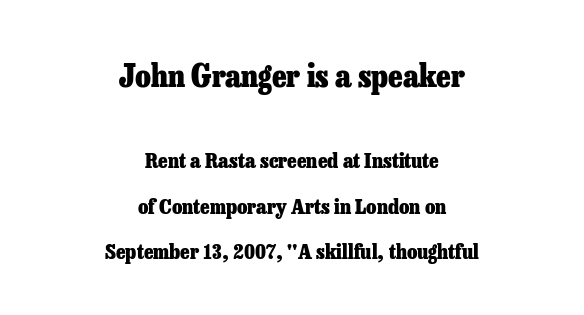
The rendering keeps characters at their native spacing. Thick stems and heavy bowls — unmistakably bold. Characters remain perfectly vertical along every line. I'd call this a serif setting — the letters wear small feet.
